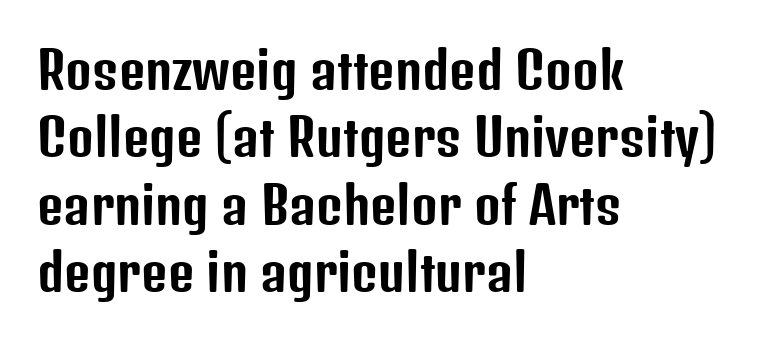
The image shows 51 px condensed sans-serif type, upright; set left-aligned, normal line spacing (1.32x), normal letter spacing, not underlined; low stroke contrast and a medium x-height.
